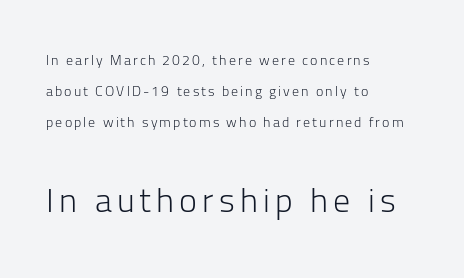
The image shows 34 px light sans-serif type, upright; set left-aligned, loose line spacing (2.23x), not underlined; the second (bottom) block is 2.43x larger; low stroke contrast and a medium x-height.
